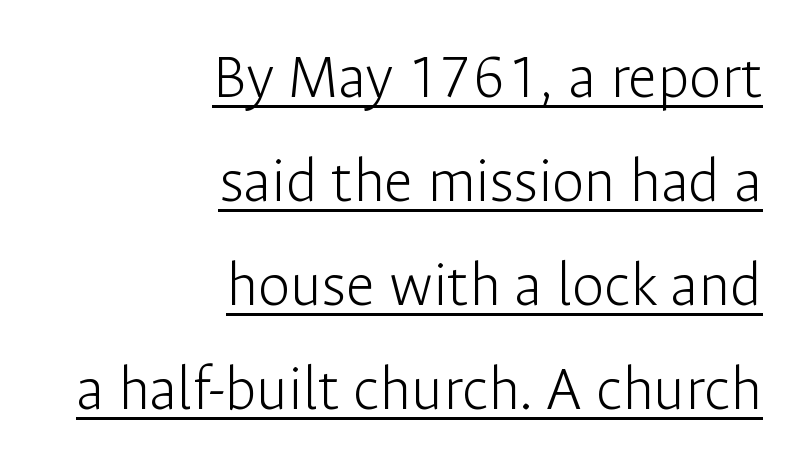
The image shows 65 px light sans-serif type, upright; set right-aligned, normal line spacing (1.6x), normal letter spacing, underlined; low stroke contrast and a medium x-height.
